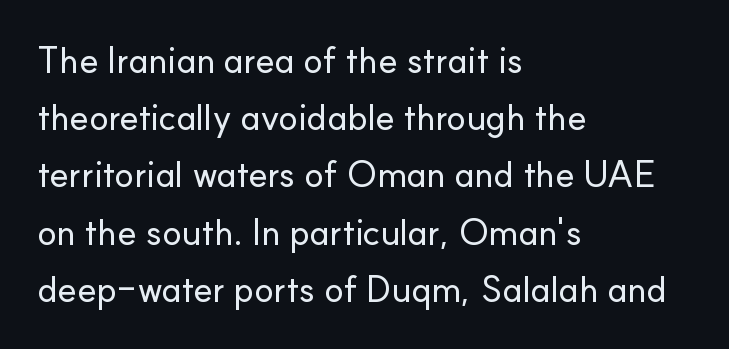
The image shows 36 px sans-serif type, upright; set left-aligned, normal line spacing (1.59x), normal letter spacing, not underlined; low stroke contrast and a small x-height.
